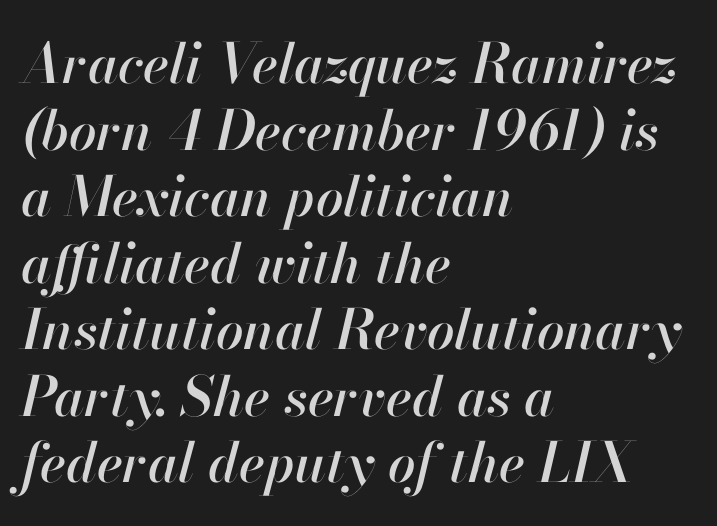
Q: Is the text italic (slanted)? A: Yes, it leans right by about 13 degrees.
Q: Is the text underlined? A: No.
Q: How is the paragraph aligned? A: Left-aligned.
Q: Is the spacing between letters normal or unusually wide? A: Normal.
Q: Width (condensed, normal, or wide)? A: Normal.
Q: Stroke contrast? A: High.
Q: x-height? A: Small.
Q: Monospaced? A: No.
